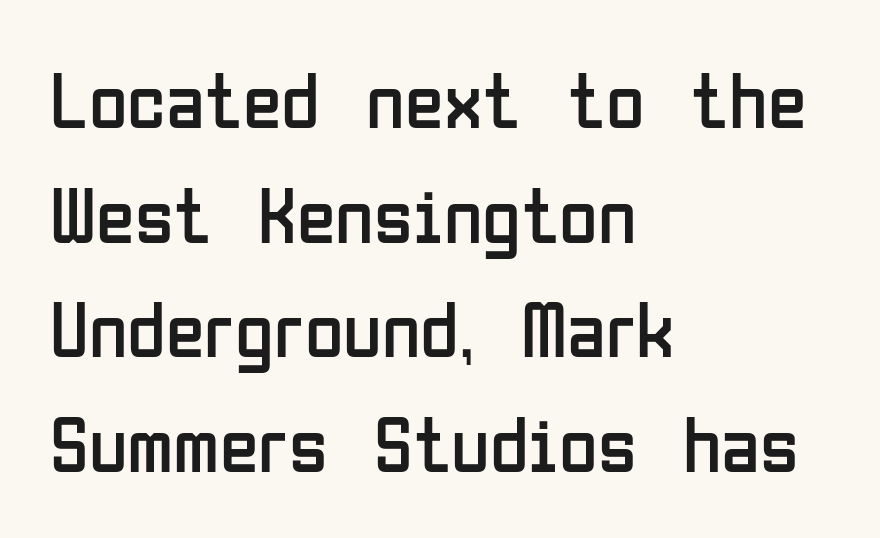
Q: Is the text bold? A: No.
Q: Is the text italic (slanted)? A: No, it is upright.
Q: Is the typeface a serif or a sans-serif typeface? A: Sans-serif.
Q: Is the text underlined? A: No.
Q: How is the paragraph aligned? A: Left-aligned.
Q: Is the spacing between letters normal or unusually wide? A: Normal.
Q: Is the spacing between lines tight, normal or loose? A: Normal.
Q: Width (condensed, normal, or wide)? A: Condensed.
Q: Stroke contrast? A: Low.
Q: x-height? A: Medium.
Q: Monospaced? A: No.
